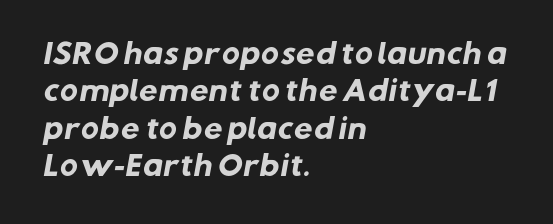
Is there much room between lines? A standard amount, neither cramped nor airy. Tracking value appears to be zero — textbook default spacing. No word sits above an underline. The setting favours the left margin, as ordinary paragraphs usually do. The rendering uses a bold face; every stroke is thick and dark.
